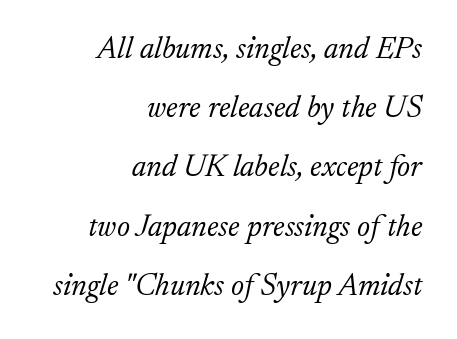
The compositor pushed each line to the right boundary. A clean baseline with only descenders dipping below it. Leading is clearly above the norm, producing a sparse column. Typographically, this falls in the serif category.
